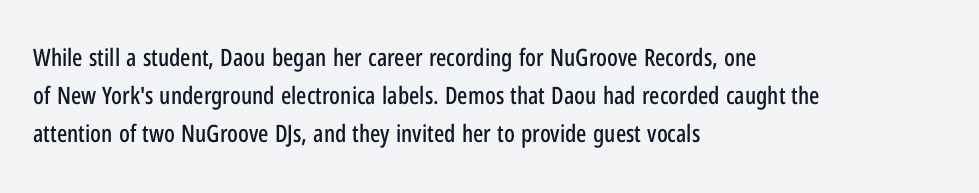
{"italic": "no", "underline": "no", "align": "left", "line_spacing": "normal", "line_spacing_ratio": 1.58, "letter_spacing": "normal", "letter_spacing_em": 0.0, "glyph_px": 24}
